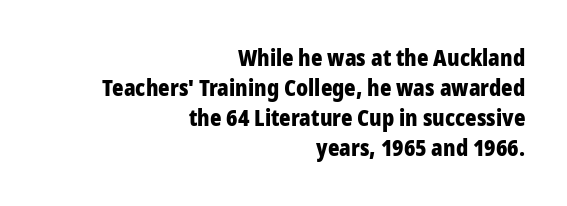
{"italic": "no", "bold": "yes", "underline": "no", "align": "right", "line_spacing": "normal", "line_spacing_ratio": 1.37, "letter_spacing": "normal", "letter_spacing_em": 0.0, "glyph_px": 22}
